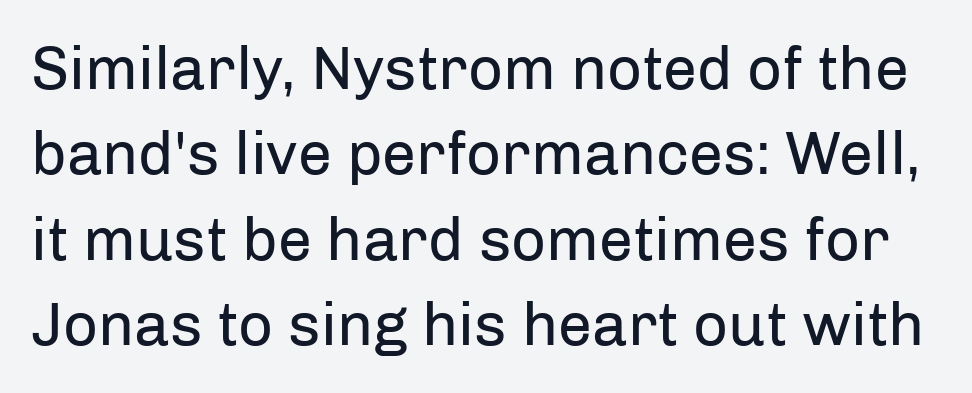
The image shows 61 px regular-weight sans-serif type, upright; set normal line spacing (1.4x), normal letter spacing, not underlined; low stroke contrast and a medium x-height.
